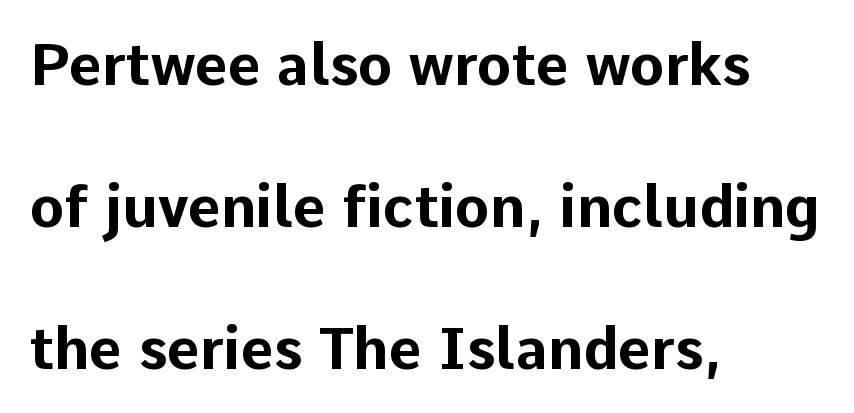
You can tell from the bare stems that sans-serif type was used. The foot of each line stays bare and open. Nope, not italic — everything's standing straight. Does extra space separate the letters? No, they use regular spacing.
